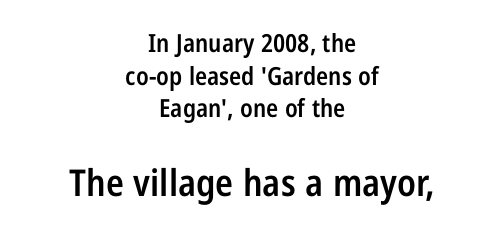
{"serif": "no", "italic": "no", "bold": "semi", "weight": "semibold", "width": "condensed", "stroke_contrast": "low", "x_height": "medium", "monospaced": "no", "underline": "no", "align": "center", "line_spacing": "normal", "line_spacing_ratio": 1.31, "letter_spacing": "normal", "letter_spacing_em": 0.0, "larger_block": "second", "size_ratio": 1.48, "glyph_px": 37}
